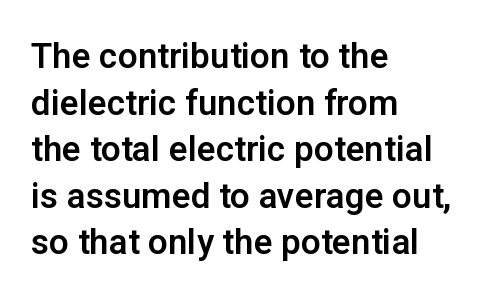
You can tell from the bare stems that sans-serif type was used. The ragged edge is on the right, which tells us the setting is flush left. Characters follow at the spacing the type designer built in. Leading matches the norm, producing a regular column. The face used here is proportionally spaced, like ordinary book or web type.
